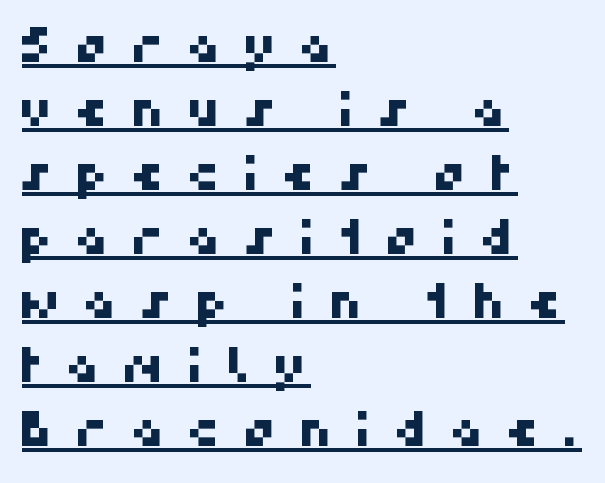
The image shows 47 px sans-serif type; set left-aligned, normal line spacing (1.36x), unusually wide letter spacing (+0.47 em), underlined; high stroke contrast and a medium x-height.
